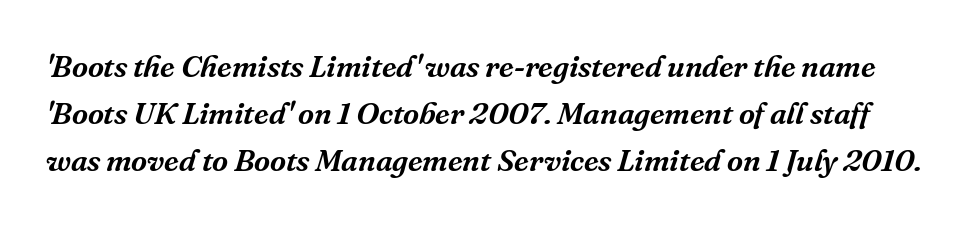
This rendering leaves character spacing at its baseline value. Character widths vary here, with narrow letters taking less room than wide ones. The typography opts for an oblique posture over an upright one. The passage shown is not underscored anywhere. The passage shown stacks its lines at a standard gap.
